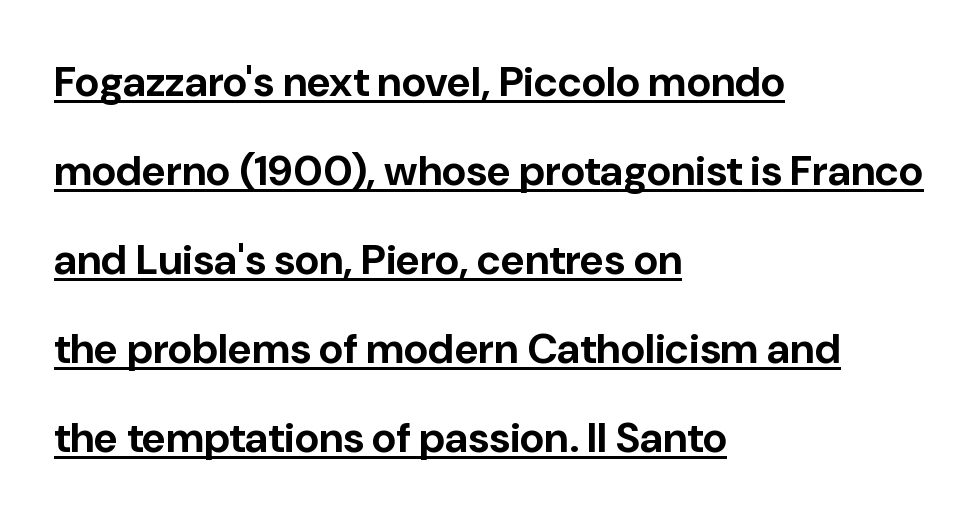
The image shows 42 px bold sans-serif type, upright; set left-aligned, loose line spacing (2.12x), normal letter spacing, underlined; low stroke contrast and a medium x-height.
